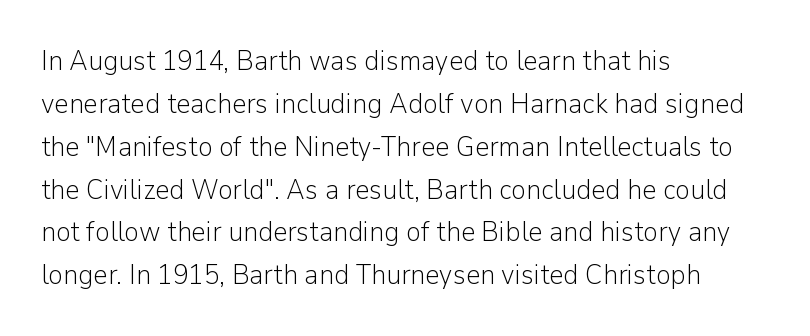
All the whitespace from short lines collects on the right. Here the designer chose a conventional face with non-uniform glyph widths. To sum up the face: it is a sans, with no serifs. The zone under the glyphs is completely vacant.
